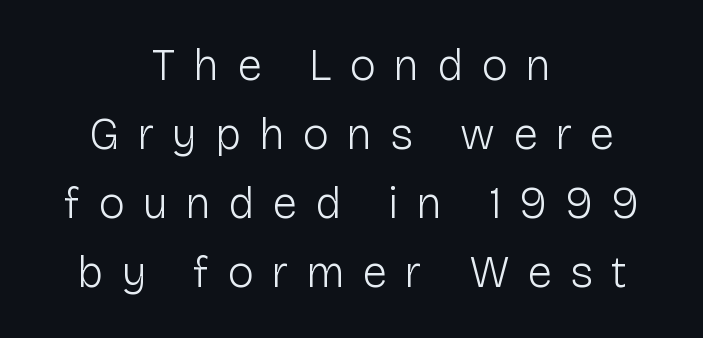
{"serif": "no", "italic": "no", "bold": "no", "weight": "light", "width": "normal", "stroke_contrast": "low", "x_height": "medium", "monospaced": "no", "underline": "no", "align": "center", "line_spacing": "normal", "line_spacing_ratio": 1.53, "letter_spacing": "wide", "letter_spacing_em": 0.39, "glyph_px": 45}
